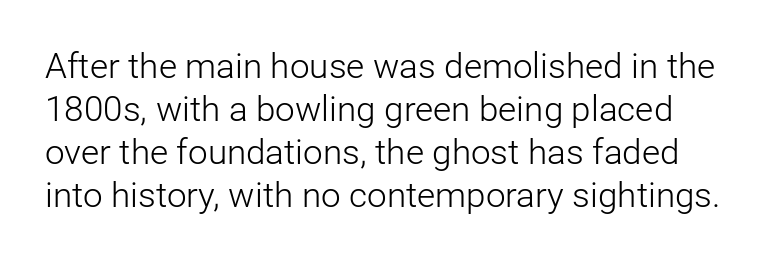
{"serif": "no", "italic": "no", "bold": "no", "weight": "light", "width": "normal", "stroke_contrast": "low", "x_height": "medium", "monospaced": "no", "underline": "no", "line_spacing_ratio": 1.23, "letter_spacing": "normal", "letter_spacing_em": 0.0, "glyph_px": 35}
